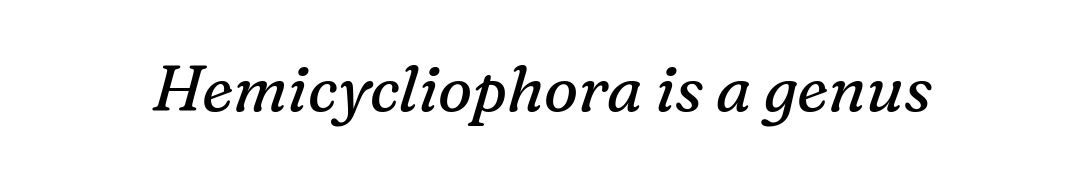
Look at the tracking — it's just the regular setting, nothing added. The specimen reads as italic at a glance. Stem width sits at or under what a default text font uses. Do the characters align in a grid? No, the font is proportional.
